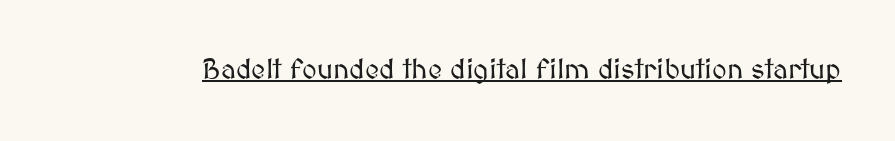
{"italic": "no", "width": "normal", "stroke_contrast": "medium", "x_height": "medium", "monospaced": "no", "underline": "yes", "letter_spacing": "normal", "letter_spacing_em": 0.0, "glyph_px": 28}
